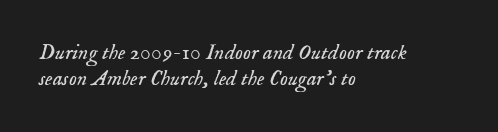
Q: Is the text bold? A: No.
Q: Is the text italic (slanted)? A: Yes, it leans right by about 18 degrees.
Q: Is the text underlined? A: No.
Q: How is the paragraph aligned? A: Left-aligned.
Q: Is the spacing between letters normal or unusually wide? A: Normal.
